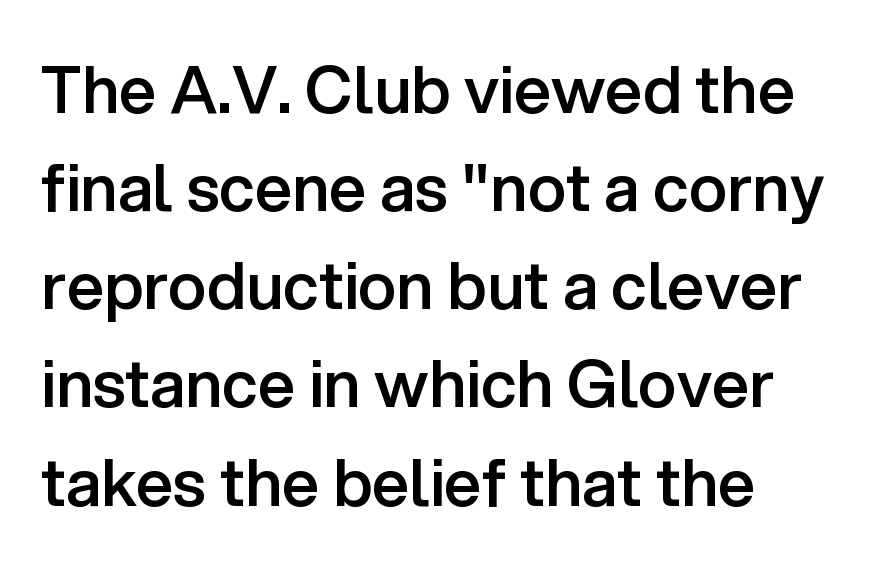
Posture: upright roman. Quick note: interline space is typical. Is this a fixed-width face? No — the glyphs have proportional, varying widths. These lines keep a tight, regular rhythm from letter to letter.
